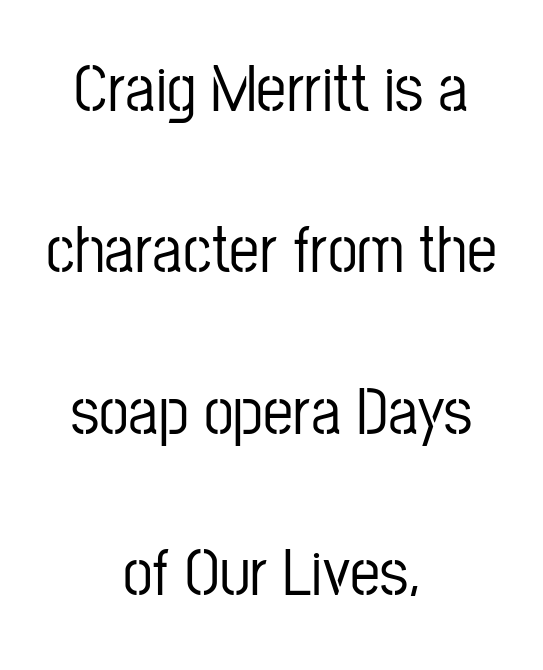
{"serif": "no", "italic": "no", "width": "condensed", "stroke_contrast": "low", "x_height": "medium", "monospaced": "no", "underline": "no", "align": "center", "line_spacing": "loose", "line_spacing_ratio": 2.41, "letter_spacing": "normal", "letter_spacing_em": 0.0, "glyph_px": 67}
